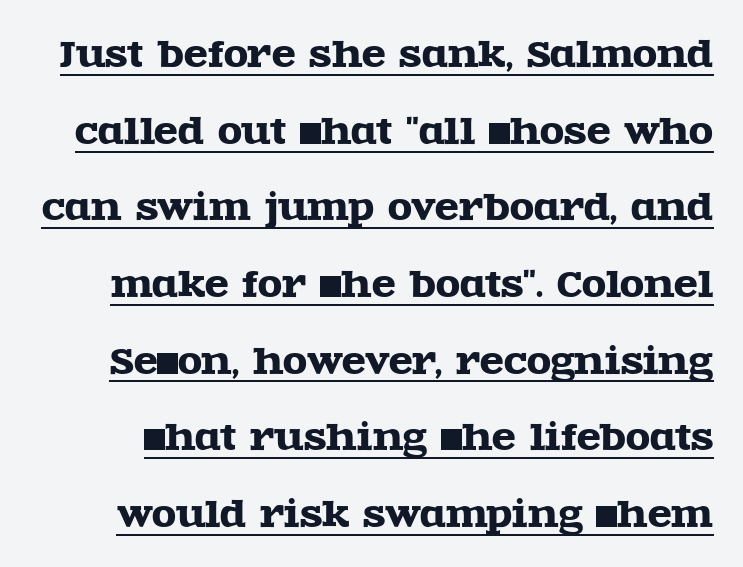
Q: Is the text italic (slanted)? A: No, it is upright.
Q: Is the typeface a serif or a sans-serif typeface? A: Serif.
Q: Is the text underlined? A: Yes.
Q: Is the spacing between letters normal or unusually wide? A: Normal.
Q: Is the spacing between lines tight, normal or loose? A: Loose.
Q: Width (condensed, normal, or wide)? A: Wide.
Q: x-height? A: Large.
Q: Monospaced? A: No.
